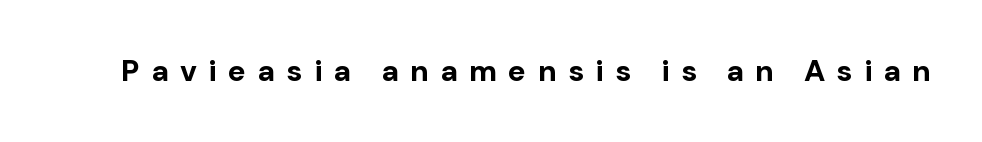
The image shows 30 px bold sans-serif type, upright; set unusually wide letter spacing (+0.38 em), not underlined; low stroke contrast and a medium x-height.
